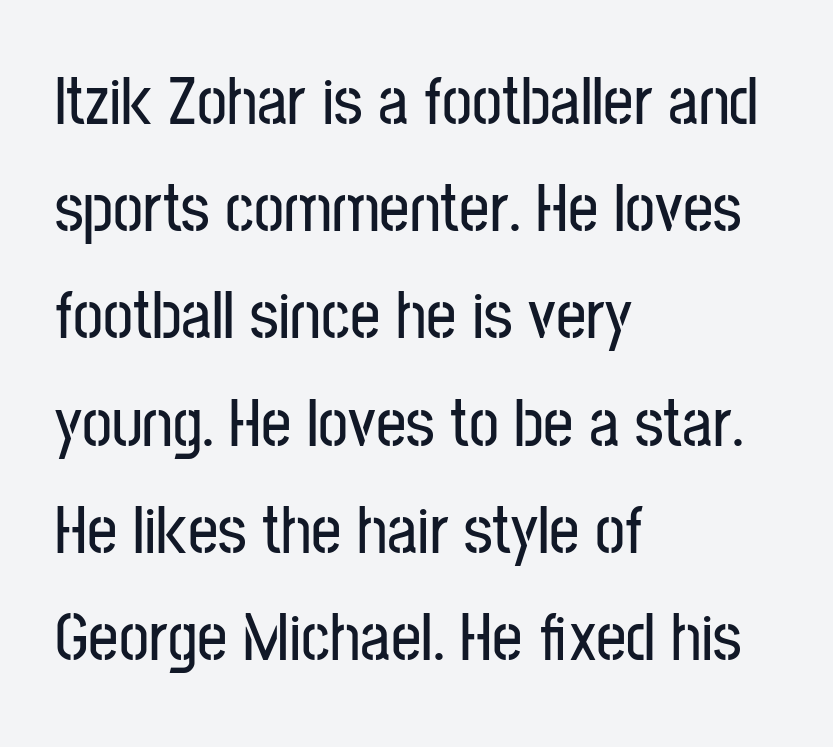
The image shows 67 px condensed sans-serif type, upright; set left-aligned, normal line spacing (1.6x), normal letter spacing, not underlined; low stroke contrast and a medium x-height.
